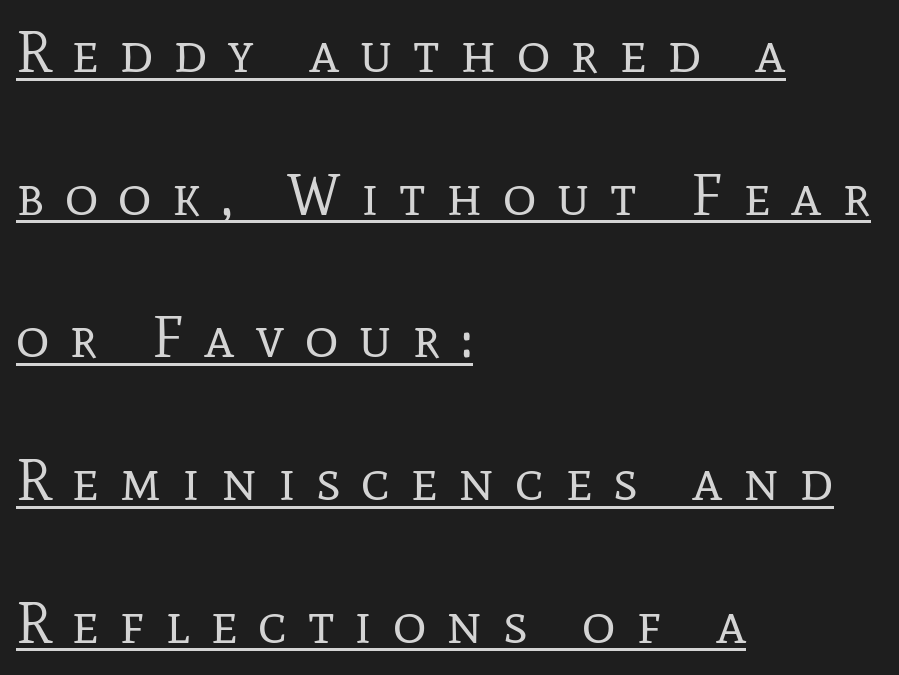
{"serif": "yes", "italic": "no", "bold": "no", "weight": "regular", "width": "normal", "stroke_contrast": "low", "x_height": "medium", "monospaced": "no", "underline": "yes", "align": "left", "line_spacing": "loose", "line_spacing_ratio": 2.46, "letter_spacing": "wide", "letter_spacing_em": 0.35, "glyph_px": 58}
